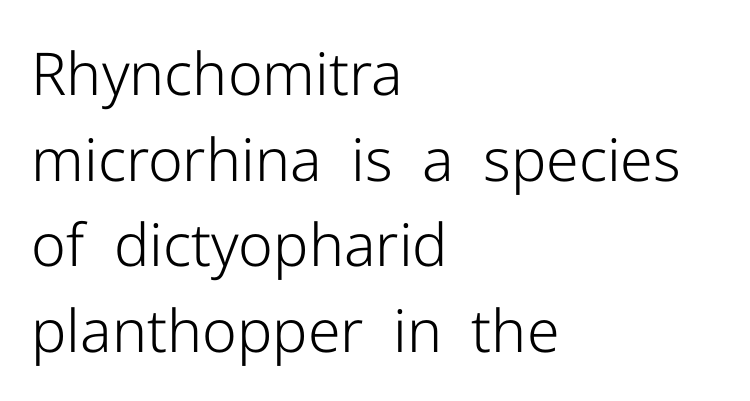
Q: Is the text bold? A: No.
Q: Is the text italic (slanted)? A: No, it is upright.
Q: Is the typeface a serif or a sans-serif typeface? A: Sans-serif.
Q: Is the text underlined? A: No.
Q: How is the paragraph aligned? A: Left-aligned.
Q: Is the spacing between letters normal or unusually wide? A: Normal.
Q: Is the spacing between lines tight, normal or loose? A: Normal.
Q: Width (condensed, normal, or wide)? A: Normal.
Q: Stroke contrast? A: Low.
Q: x-height? A: Medium.
Q: Monospaced? A: No.
